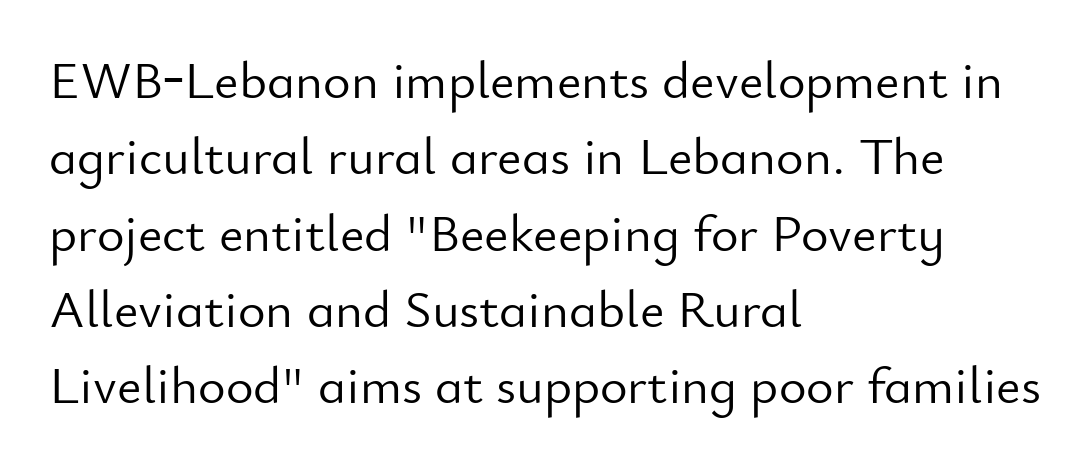
Q: Is the text bold? A: No.
Q: Is the text italic (slanted)? A: No, it is upright.
Q: Is the typeface a serif or a sans-serif typeface? A: Sans-serif.
Q: Is the text underlined? A: No.
Q: How is the paragraph aligned? A: Left-aligned.
Q: Is the spacing between letters normal or unusually wide? A: Normal.
Q: Is the spacing between lines tight, normal or loose? A: Normal.
Q: Width (condensed, normal, or wide)? A: Normal.
Q: Stroke contrast? A: Low.
Q: x-height? A: Small.
Q: Monospaced? A: No.
